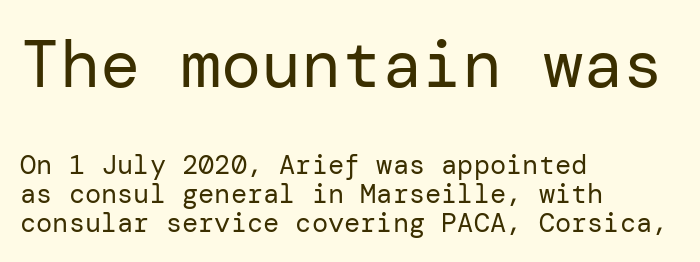
Q: Is the text bold? A: No.
Q: Is the text italic (slanted)? A: No, it is upright.
Q: Is the typeface a serif or a sans-serif typeface? A: Sans-serif.
Q: Is the text underlined? A: No.
Q: How is the paragraph aligned? A: Left-aligned.
Q: Is the spacing between letters normal or unusually wide? A: Normal.
Q: Is the spacing between lines tight, normal or loose? A: Tight.
Q: Which block of text is set in a larger size, the first (top) or the second (bottom)? A: The first (top) one.
Q: Width (condensed, normal, or wide)? A: Normal.
Q: Stroke contrast? A: Low.
Q: x-height? A: Medium.
